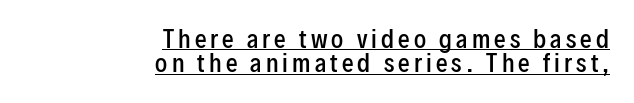
Compared with typical paragraphs, the rows here are closer together. The glyphs have the mass of a demibold cut, below bold. This is the regular roman posture of the typeface. Somebody hit Ctrl+U on this one — the words are underlined. Every row of glyphs terminates at an identical x-position on the right.
